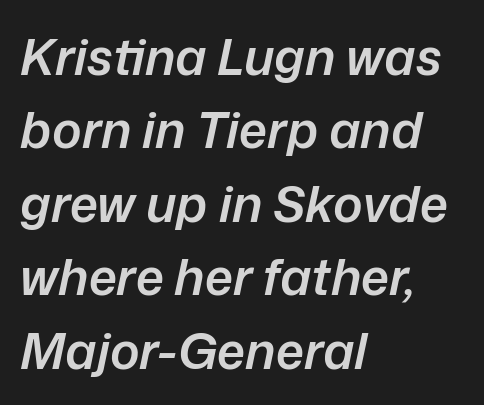
{"italic": "yes", "lean": "right", "slant_degrees": 12, "bold": "semi", "weight": "semibold", "width": "normal", "stroke_contrast": "low", "x_height": "medium", "monospaced": "no", "underline": "no", "align": "left", "line_spacing": "normal", "line_spacing_ratio": 1.47, "letter_spacing": "normal", "letter_spacing_em": 0.0, "glyph_px": 50}
